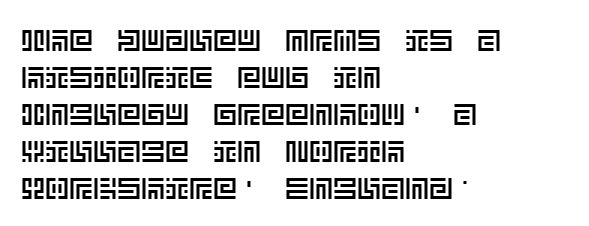
Observe the ordinary spacing: letters are neighbours, not strangers. The words here are not underlined. Do the letters lean? They stand straight. The lines are quadded left.
